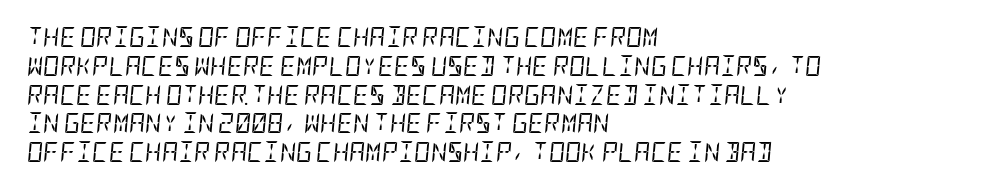
The image shows 20 px text type, italic (leaning right); set left-aligned, normal line spacing (1.44x), normal letter spacing, not underlined.
